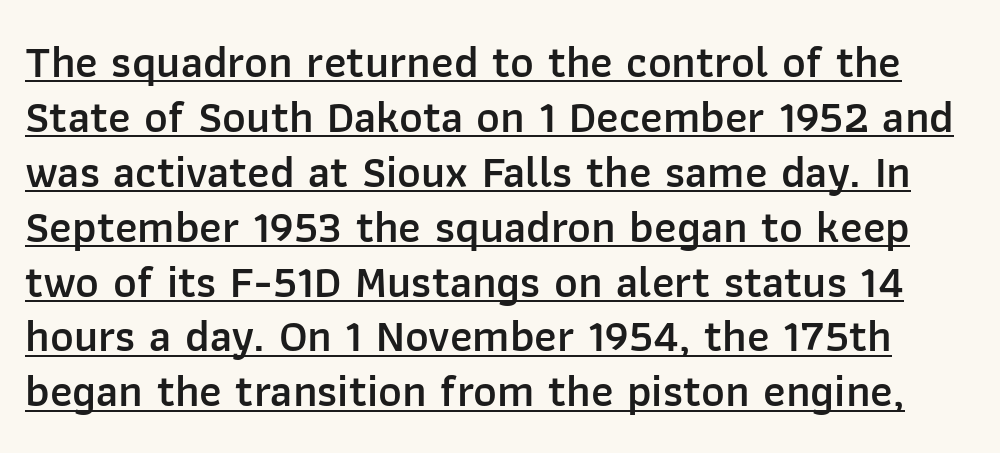
{"serif": "no", "italic": "no", "bold": "semi", "weight": "semibold", "width": "normal", "stroke_contrast": "low", "x_height": "medium", "monospaced": "no", "underline": "yes", "line_spacing_ratio": 1.22, "letter_spacing": "normal", "letter_spacing_em": 0.0, "glyph_px": 45}
